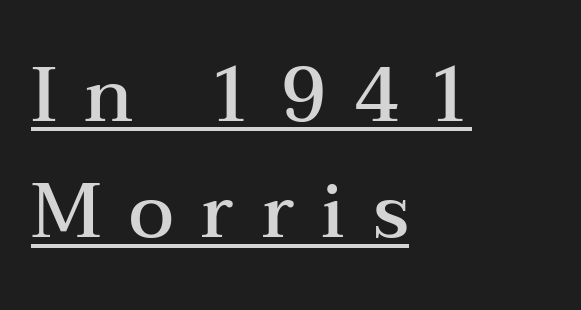
Q: Is the text bold? A: Semi-bold.
Q: Is the text italic (slanted)? A: No, it is upright.
Q: Is the typeface a serif or a sans-serif typeface? A: Serif.
Q: Is the text underlined? A: Yes.
Q: How is the paragraph aligned? A: Left-aligned.
Q: Is the spacing between letters normal or unusually wide? A: Unusually wide.
Q: Is the spacing between lines tight, normal or loose? A: Normal.
Q: Width (condensed, normal, or wide)? A: Wide.
Q: Stroke contrast? A: Medium.
Q: x-height? A: Medium.
Q: Monospaced? A: No.
